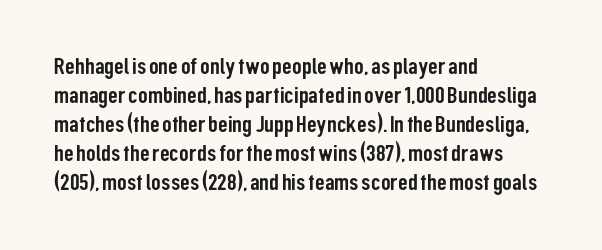
The image shows 24 px text type, upright; set left-aligned, line spacing 1.21x, normal letter spacing, not underlined.
